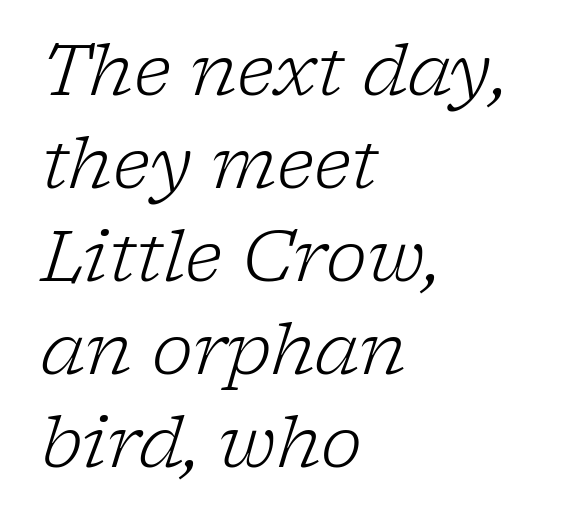
Q: Is the text bold? A: No.
Q: Is the text italic (slanted)? A: Yes, it leans right by about 17 degrees.
Q: Is the typeface a serif or a sans-serif typeface? A: Serif.
Q: Is the text underlined? A: No.
Q: How is the paragraph aligned? A: Left-aligned.
Q: Is the spacing between letters normal or unusually wide? A: Normal.
Q: Is the spacing between lines tight, normal or loose? A: Normal.
Q: Width (condensed, normal, or wide)? A: Normal.
Q: Stroke contrast? A: Low.
Q: x-height? A: Medium.
Q: Monospaced? A: No.
